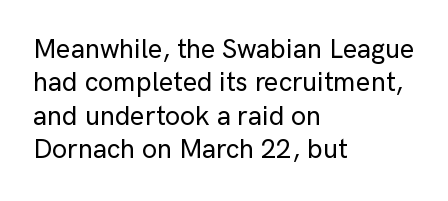
Q: Is the text italic (slanted)? A: No, it is upright.
Q: Is the text underlined? A: No.
Q: How is the paragraph aligned? A: Left-aligned.
Q: Is the spacing between letters normal or unusually wide? A: Normal.
